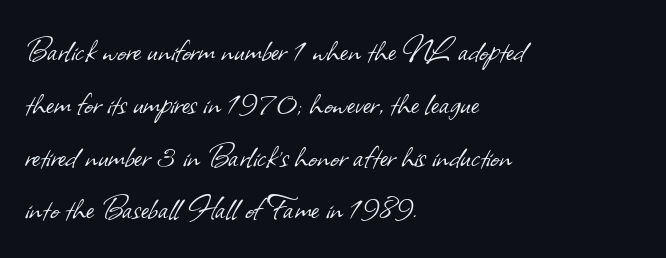
Do the characters align in a grid? No, the font is proportional. Heft: none added — not bold. Descenders are the only things crossing below the line. Observe the ordinary spacing: letters are neighbours, not strangers. Examine the stroke ends and you'll find no serifs. Is there much room between lines? A standard amount, neither cramped nor airy.
